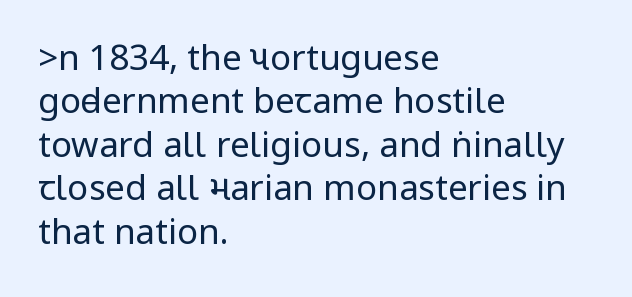
The image shows 35 px regular-weight, condensed sans-serif type, upright; set left-aligned, line spacing 1.24x, normal letter spacing, not underlined; low stroke contrast.
